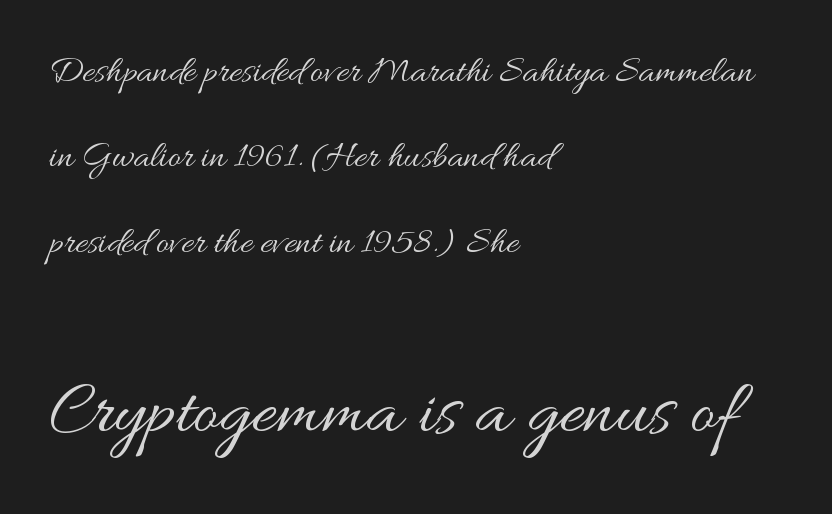
{"bold": "no", "weight": "regular", "width": "wide", "stroke_contrast": "medium", "x_height": "small", "monospaced": "no", "underline": "no", "align": "left", "line_spacing": "loose", "line_spacing_ratio": 2.25, "letter_spacing": "normal", "letter_spacing_em": 0.0, "larger_block": "second", "size_ratio": 2.03, "glyph_px": 77}
